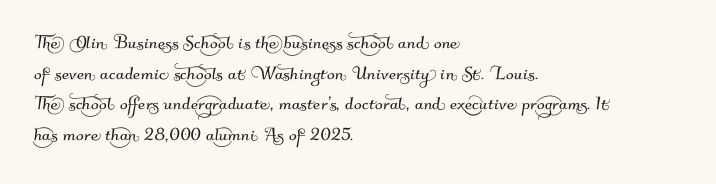
{"underline": "no", "align": "left", "line_spacing": "normal", "line_spacing_ratio": 1.33, "letter_spacing": "normal", "letter_spacing_em": 0.0, "glyph_px": 23}
